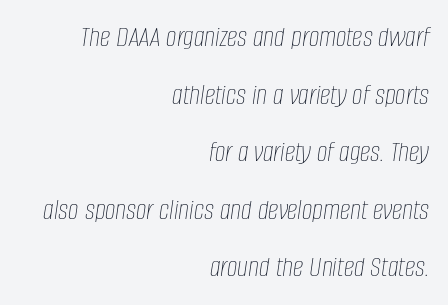
{"italic": "yes", "lean": "right", "slant_degrees": 8, "bold": "no", "weight": "thin", "width": "condensed", "stroke_contrast": "low", "x_height": "large", "monospaced": "no", "underline": "no", "align": "right", "line_spacing": "loose", "line_spacing_ratio": 1.92, "letter_spacing": "normal", "letter_spacing_em": 0.0, "glyph_px": 30}
